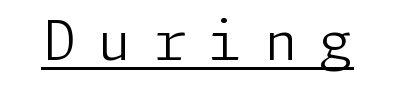
The image shows 55 px light sans-serif type, upright; set unusually wide letter spacing (+0.39 em), underlined; low stroke contrast and a medium x-height.
